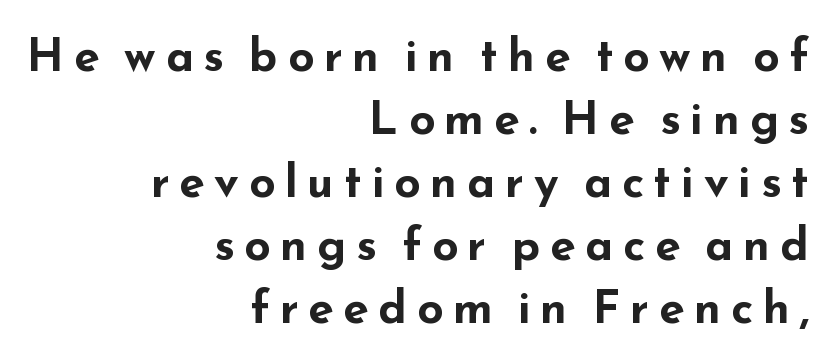
Q: Is the text bold? A: Yes.
Q: Is the text italic (slanted)? A: No, it is upright.
Q: Is the typeface a serif or a sans-serif typeface? A: Sans-serif.
Q: Is the text underlined? A: No.
Q: How is the paragraph aligned? A: Right-aligned.
Q: Is the spacing between letters normal or unusually wide? A: Unusually wide.
Q: Is the spacing between lines tight, normal or loose? A: Normal.
Q: Width (condensed, normal, or wide)? A: Wide.
Q: Stroke contrast? A: Low.
Q: x-height? A: Small.
Q: Monospaced? A: No.
